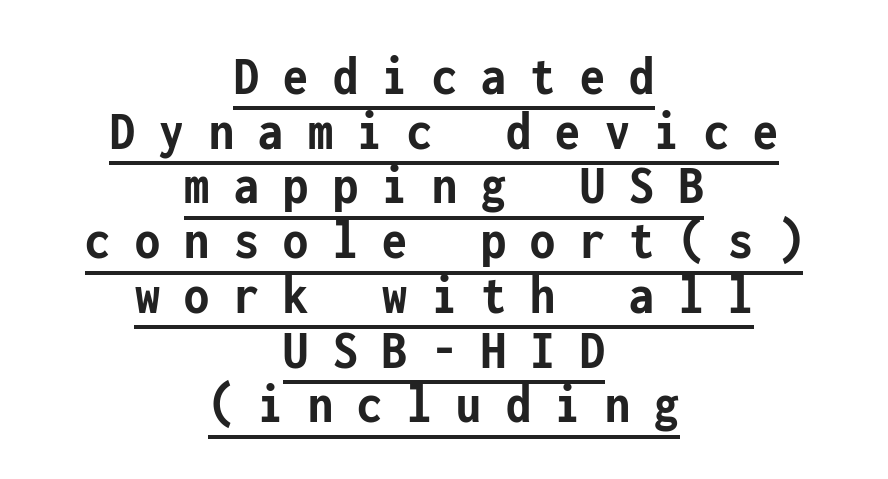
Typographically, this falls in the sans-serif category. The vertical gap from one line to the next is small. Where is the straight margin? There isn't one; the lines are centered. This is underlined copy, the kind a proofreader might mark for attention. The face used here is monospaced, like something from a code editor. What weight is shown? A full bold with thick strokes.
